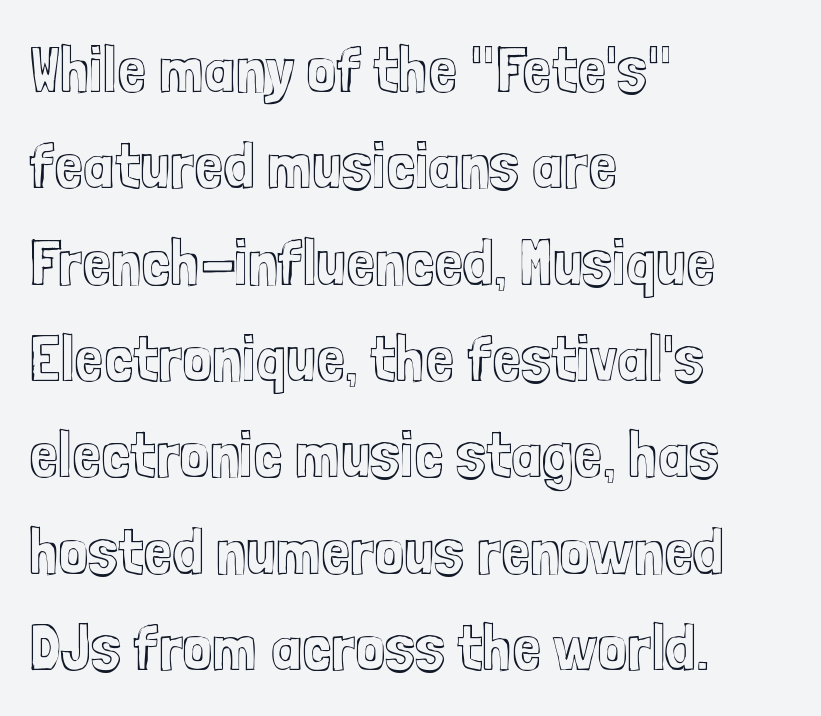
Q: Is the text italic (slanted)? A: No, it is upright.
Q: Is the text underlined? A: No.
Q: How is the paragraph aligned? A: Left-aligned.
Q: Is the spacing between letters normal or unusually wide? A: Normal.
Q: Is the spacing between lines tight, normal or loose? A: Normal.
Q: Width (condensed, normal, or wide)? A: Condensed.
Q: x-height? A: Medium.
Q: Monospaced? A: No.
